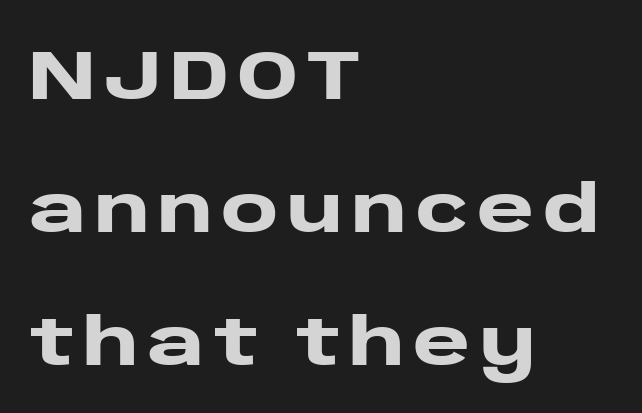
Q: Is the text bold? A: Yes.
Q: Is the text italic (slanted)? A: No, it is upright.
Q: Is the typeface a serif or a sans-serif typeface? A: Sans-serif.
Q: Is the text underlined? A: No.
Q: How is the paragraph aligned? A: Left-aligned.
Q: Is the spacing between lines tight, normal or loose? A: Loose.
Q: Width (condensed, normal, or wide)? A: Wide.
Q: Stroke contrast? A: Low.
Q: x-height? A: Large.
Q: Monospaced? A: No.
